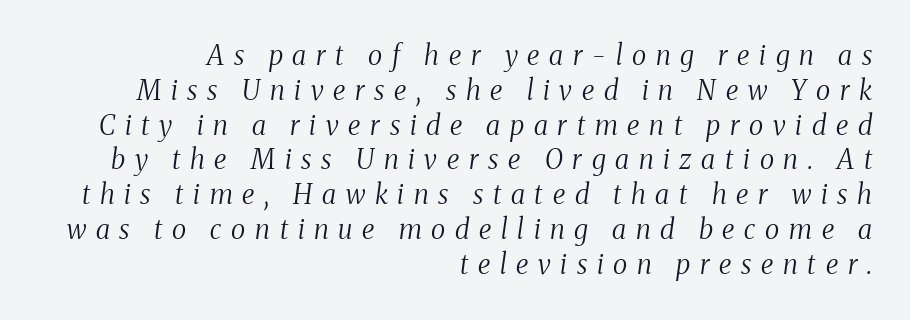
The image shows 27 px text type, italic (leaning right); set right-aligned, normal line spacing (1.29x), unusually wide letter spacing (+0.36 em), not underlined.
